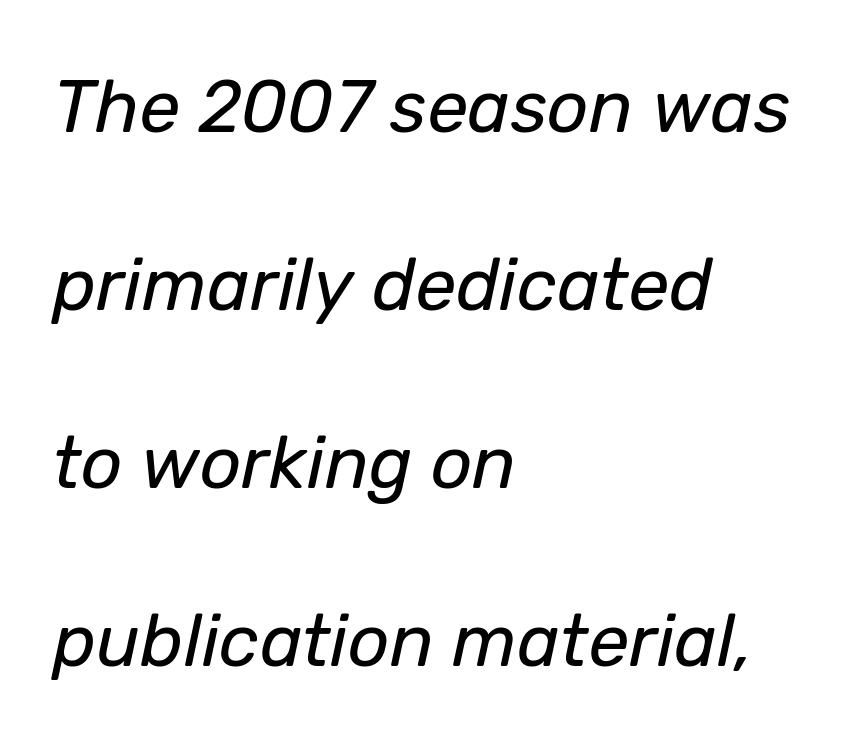
The image shows 73 px regular-weight type, italic (leaning right); set left-aligned, loose line spacing (2.44x), normal letter spacing, not underlined; low stroke contrast and a medium x-height.
